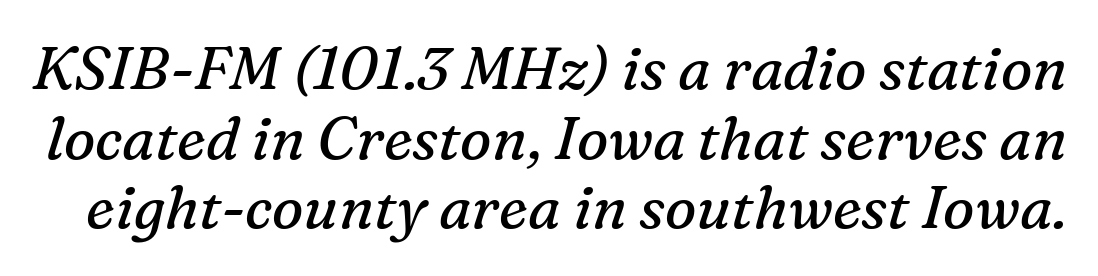
Does the lettering tilt? It does — this is italic. The gap between lines stays unmarked. Ink coverage per letter is moderate at most. Serif or sans? Serif — the stroke terminals have little feet. Characters follow at the spacing the type designer built in. The passage shown is typed in a proportional face where columns would drift.
